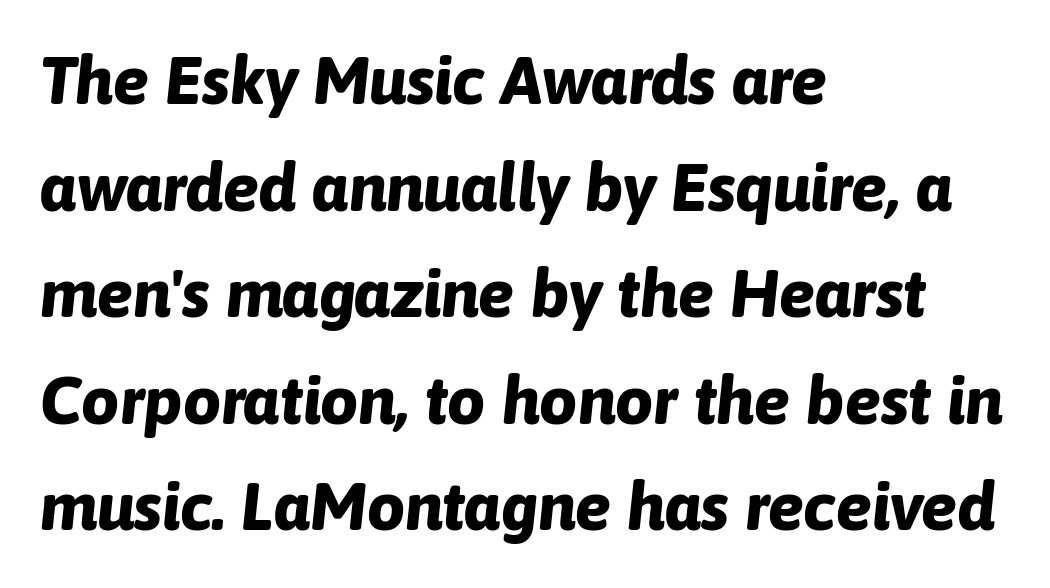
Q: Is the text bold? A: Yes.
Q: Is the text italic (slanted)? A: Yes, it leans right by about 6 degrees.
Q: Is the text underlined? A: No.
Q: How is the paragraph aligned? A: Left-aligned.
Q: Is the spacing between letters normal or unusually wide? A: Normal.
Q: Is the spacing between lines tight, normal or loose? A: Normal.
Q: Width (condensed, normal, or wide)? A: Normal.
Q: Stroke contrast? A: Low.
Q: x-height? A: Medium.
Q: Monospaced? A: No.
